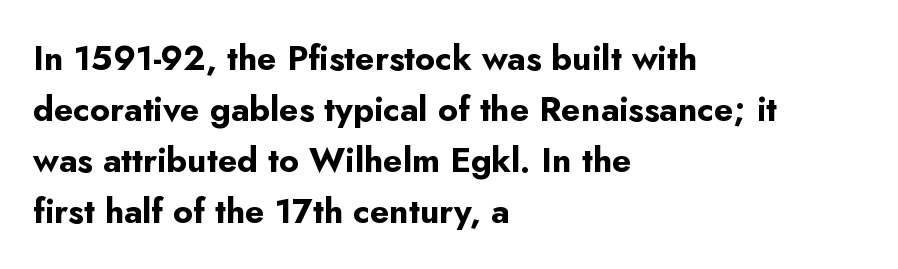
The image shows 34 px bold sans-serif type, upright; set left-aligned, normal line spacing (1.5x), normal letter spacing, not underlined; low stroke contrast and a small x-height.
